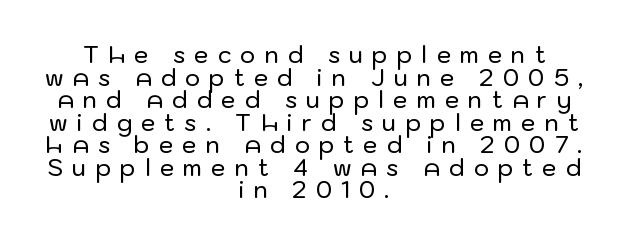
The letters stand straight up with perfectly vertical stems. Does the leading feel generous? Not at all — it's pinched. This rendering widens character spacing well past its baseline value. In CSS terms this would be text-align: center. Unmarked baselines from the first word to the last.
